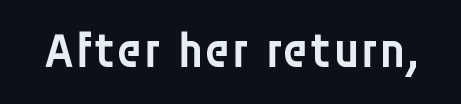
A typesetter would call this proportional, since set widths differ per character. No word sits above an underline. Serif or sans? Sans — the stroke terminals are bare. This is roman type, the default non-slanted kind. I'd describe the lettering as semibold — firm but not a full bold.
